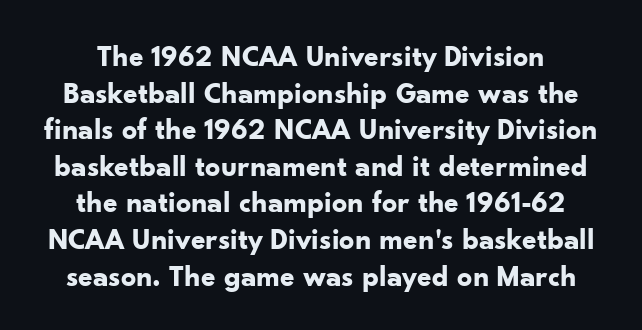
Q: Is the text bold? A: Yes.
Q: Is the text italic (slanted)? A: No, it is upright.
Q: Is the typeface a serif or a sans-serif typeface? A: Sans-serif.
Q: Is the text underlined? A: No.
Q: Is the spacing between letters normal or unusually wide? A: Normal.
Q: Width (condensed, normal, or wide)? A: Normal.
Q: Stroke contrast? A: Low.
Q: x-height? A: Small.
Q: Monospaced? A: No.
